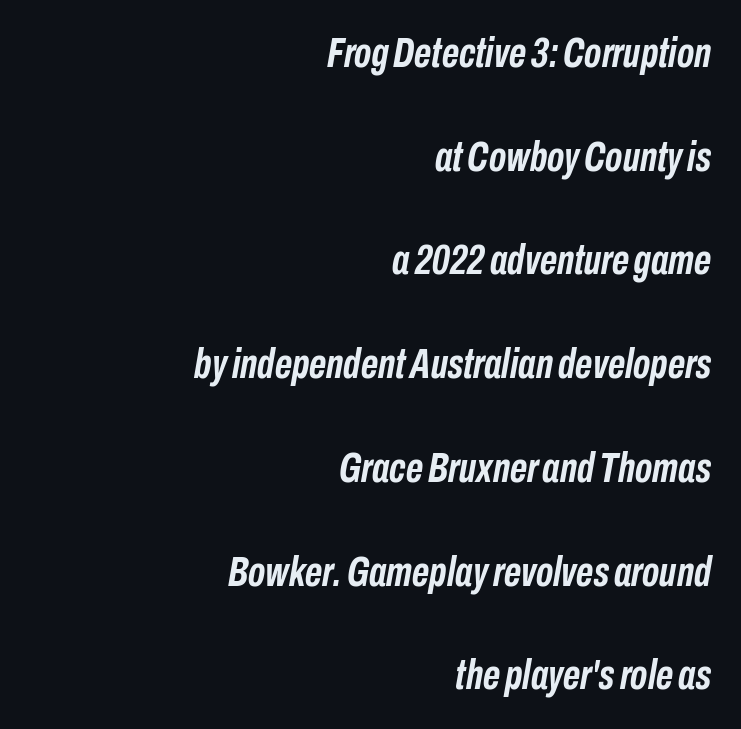
The image shows 42 px semibold, condensed type, italic (leaning right); set right-aligned, loose line spacing (2.47x), normal letter spacing, not underlined; low stroke contrast and a medium x-height.
